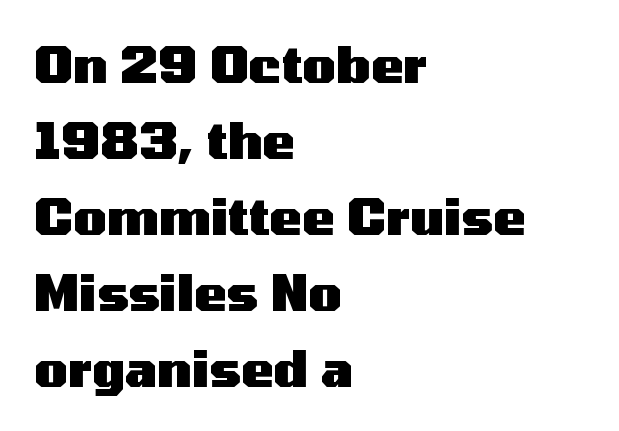
The image shows 49 px heavy, wide sans-serif type, upright; set left-aligned, normal line spacing (1.55x), normal letter spacing, not underlined; medium stroke contrast and a medium x-height.
